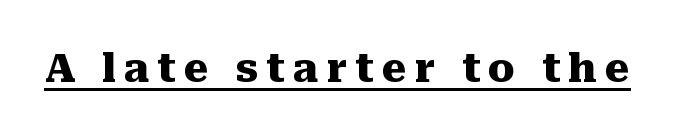
{"serif": "yes", "italic": "no", "bold": "yes", "weight": "heavy", "width": "normal", "stroke_contrast": "medium", "x_height": "medium", "monospaced": "no", "underline": "yes", "letter_spacing": "wide", "letter_spacing_em": 0.2, "glyph_px": 40}
